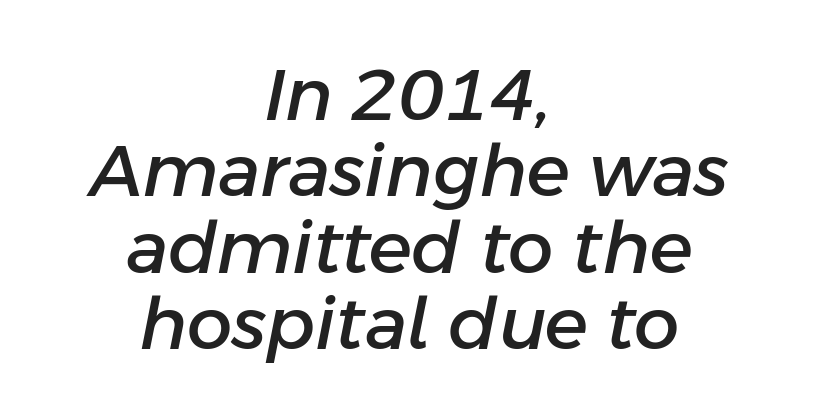
The image shows 72 px text type, italic (leaning right); set centered, tight line spacing (1.06x), normal letter spacing, not underlined; low stroke contrast and a medium x-height.
